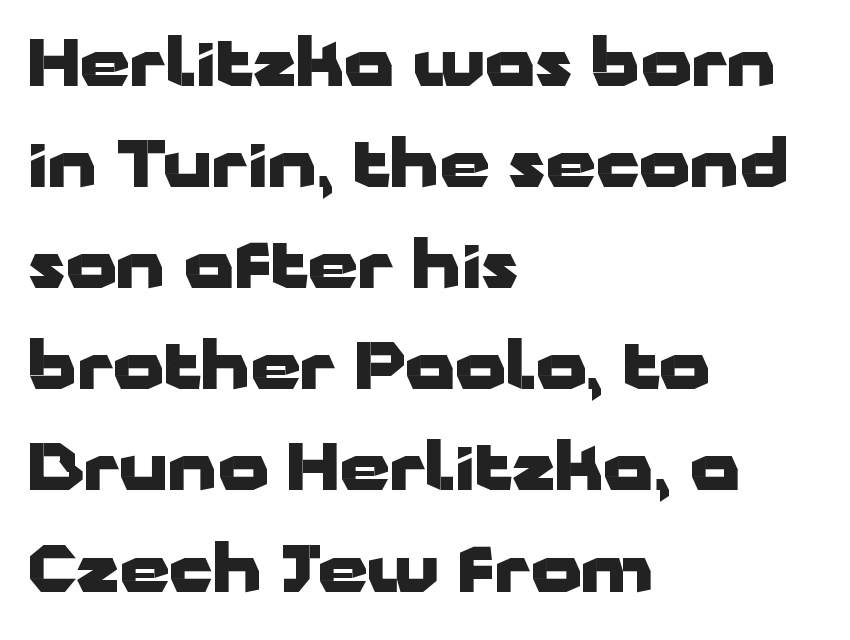
{"serif": "no", "italic": "no", "bold": "yes", "weight": "heavy", "width": "wide", "stroke_contrast": "low", "x_height": "medium", "monospaced": "no", "underline": "no", "align": "left", "line_spacing": "normal", "line_spacing_ratio": 1.58, "letter_spacing": "normal", "letter_spacing_em": 0.0, "glyph_px": 64}
